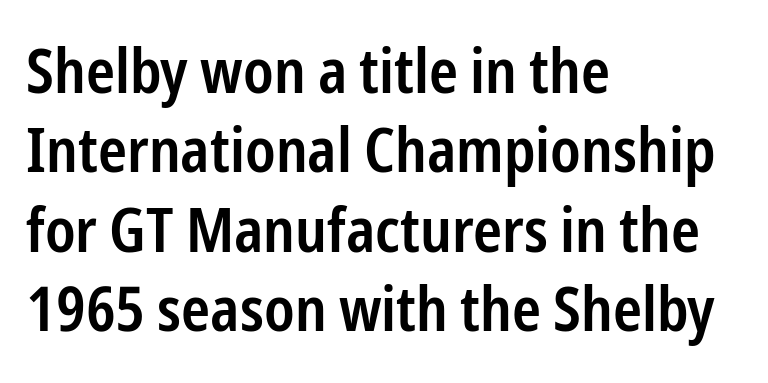
The image shows 62 px semibold, condensed sans-serif type, upright; set left-aligned, normal line spacing (1.28x), normal letter spacing, not underlined; low stroke contrast and a medium x-height.
